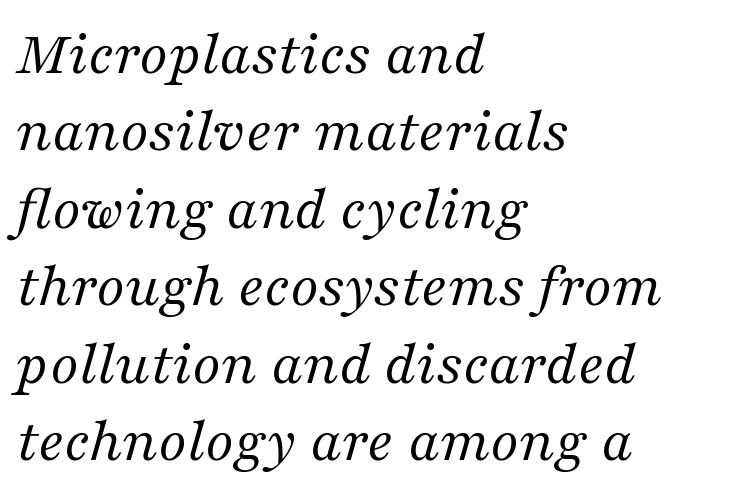
Q: Is the text bold? A: No.
Q: Is the text italic (slanted)? A: Yes, it leans right by about 16 degrees.
Q: Is the typeface a serif or a sans-serif typeface? A: Serif.
Q: Is the text underlined? A: No.
Q: How is the paragraph aligned? A: Left-aligned.
Q: Is the spacing between letters normal or unusually wide? A: Normal.
Q: Width (condensed, normal, or wide)? A: Normal.
Q: Stroke contrast? A: Medium.
Q: x-height? A: Medium.
Q: Monospaced? A: No.
